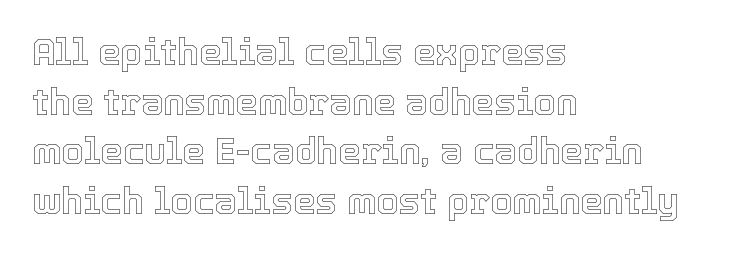
Q: Is the text italic (slanted)? A: No, it is upright.
Q: Is the text underlined? A: No.
Q: How is the paragraph aligned? A: Left-aligned.
Q: Is the spacing between letters normal or unusually wide? A: Normal.
Q: Is the spacing between lines tight, normal or loose? A: Normal.
Q: Width (condensed, normal, or wide)? A: Normal.
Q: x-height? A: Medium.
Q: Monospaced? A: No.
